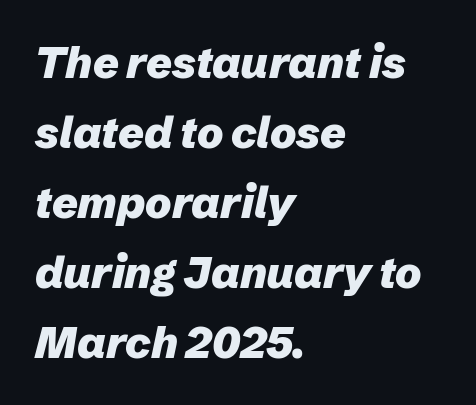
Whoever set this chose a conventional vertical rhythm. Leftover space on each line is placed entirely after the last word. Type without underlining. Note the varied advance widths — an 'i' is clearly narrower than an 'm'. Students, this is bold: see how much ink each stroke carries. The gaps between neighbouring characters are ordinary and unremarkable.
